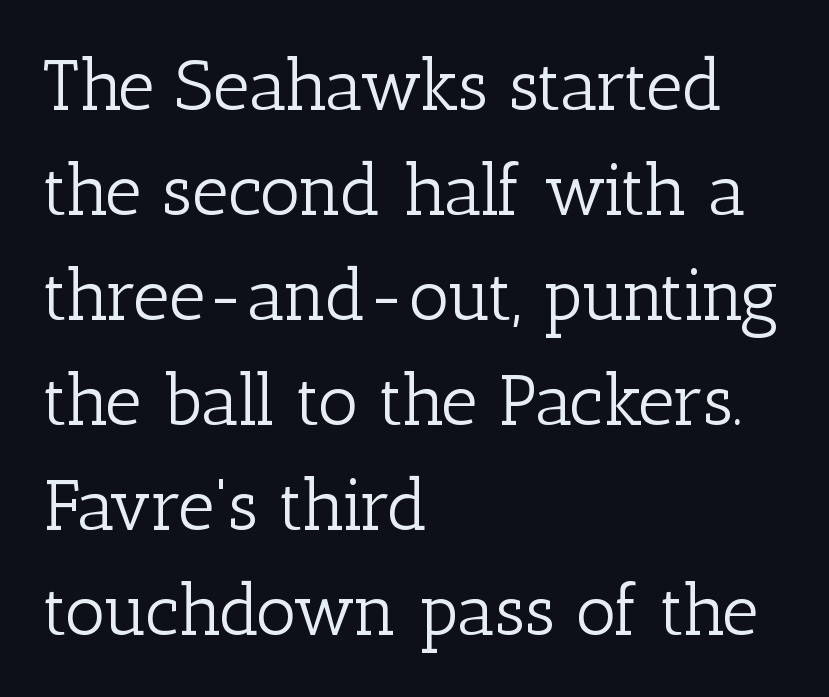
Underlining? Definitely not there. Is the type heavy? It reads as light-to-regular instead. Compared with typical body copy, the letter spacing here is the same. A typesetter would call this leading conventional body-copy spacing.
